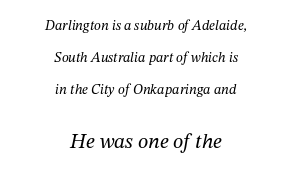
{"italic": "yes", "lean": "right", "slant_degrees": 12, "bold": "no", "underline": "no", "align": "center", "line_spacing": "loose", "line_spacing_ratio": 2.3, "letter_spacing": "normal", "letter_spacing_em": 0.0, "larger_block": "second", "size_ratio": 1.5, "glyph_px": 21}
